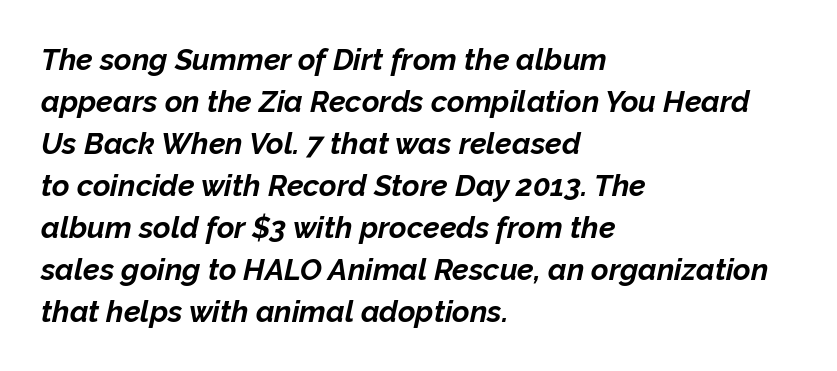
How would I describe the line gaps? Plain and ordinary. The sample has been set heavy, in full bold. Proportional: the letters do not fall into vertical columns. This is oblique type, the kind used for emphasis or titles.
